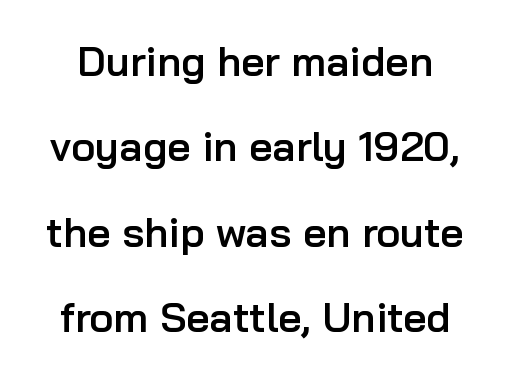
{"serif": "no", "italic": "no", "bold": "semi", "weight": "semibold", "width": "normal", "stroke_contrast": "low", "x_height": "medium", "monospaced": "no", "underline": "no", "line_spacing": "loose", "line_spacing_ratio": 2.08, "letter_spacing": "normal", "letter_spacing_em": 0.0, "glyph_px": 41}
